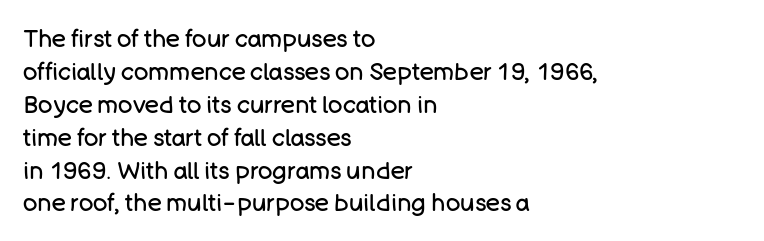
{"italic": "no", "bold": "no", "underline": "no", "align": "left", "line_spacing": "normal", "line_spacing_ratio": 1.37, "letter_spacing": "normal", "letter_spacing_em": 0.0, "glyph_px": 24}
